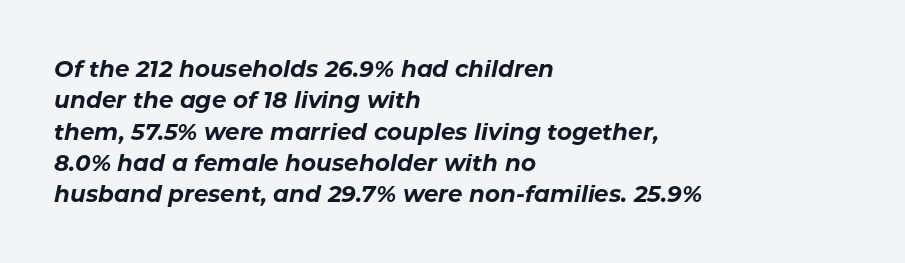
Q: Is the text bold? A: Yes.
Q: Is the text italic (slanted)? A: Yes, it leans right by about 11 degrees.
Q: Is the text underlined? A: No.
Q: How is the paragraph aligned? A: Left-aligned.
Q: Is the spacing between letters normal or unusually wide? A: Normal.
Q: Is the spacing between lines tight, normal or loose? A: Normal.
